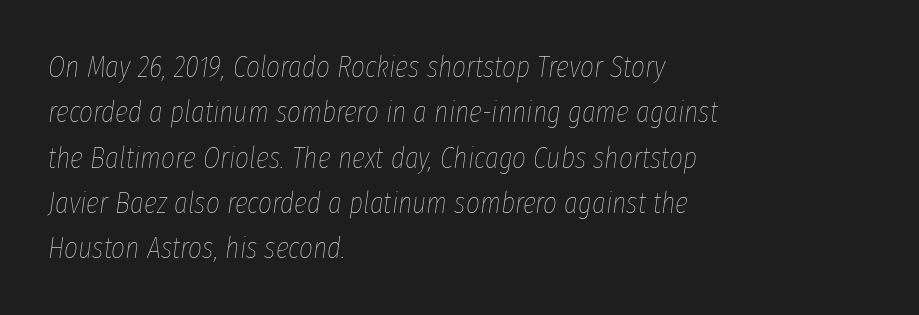
Q: Is the text bold? A: No.
Q: Is the text italic (slanted)? A: Yes, it leans right by about 8 degrees.
Q: Is the text underlined? A: No.
Q: How is the paragraph aligned? A: Left-aligned.
Q: Is the spacing between letters normal or unusually wide? A: Normal.
Q: Is the spacing between lines tight, normal or loose? A: Normal.
Q: Width (condensed, normal, or wide)? A: Condensed.
Q: Stroke contrast? A: Low.
Q: x-height? A: Medium.
Q: Monospaced? A: No.
